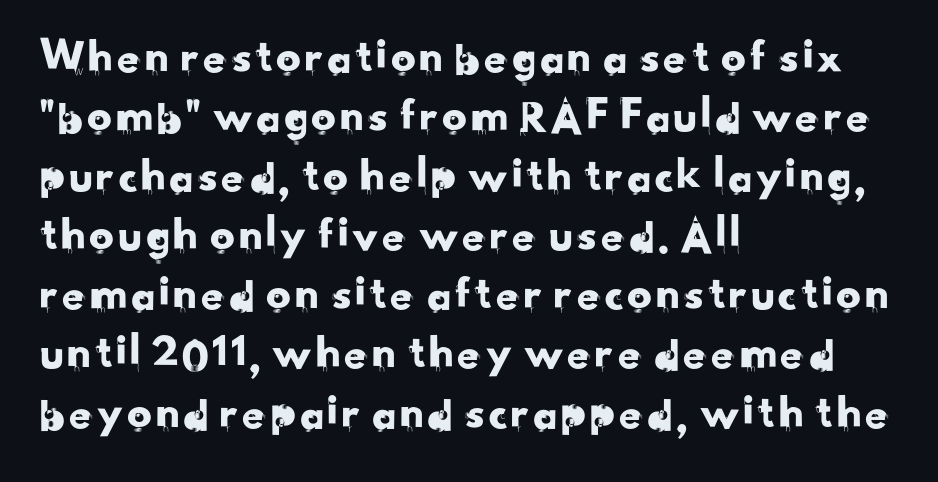
Letter spacing: default. Here the designer chose a conventional face with non-uniform glyph widths. Line starts are locked; line ends wander. Check where the strokes stop: nothing finishes them off — pure sans. The space directly below the letters is spotless.
